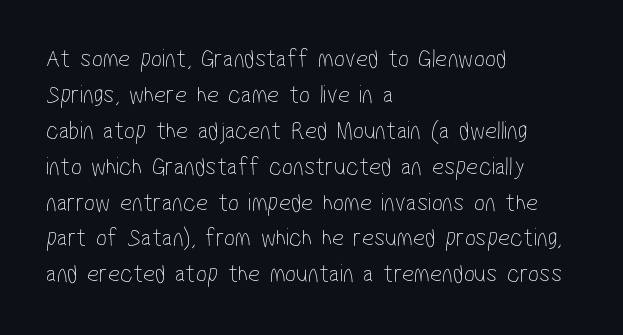
Vertical stems look standard width or narrower in stroke. Leading: standard. Each row of text sits above clean, open space. Does the copy run flush right? No — it runs flush left. Nobody touched the tracking dial on this one.
